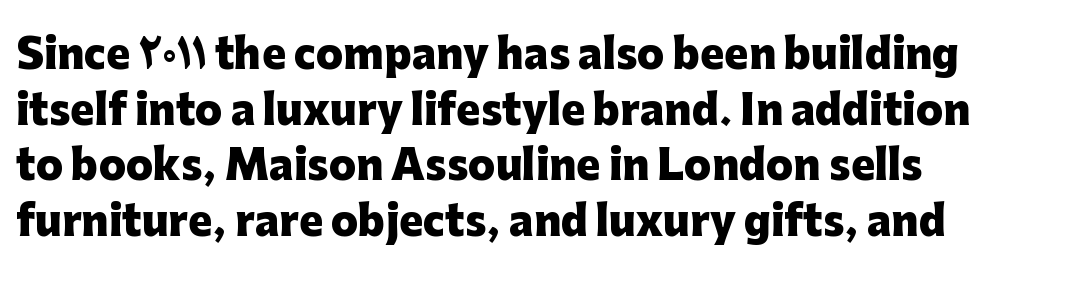
Baseline-to-baseline distance is the conventional proportion of letter height. The gaps between neighbouring characters are ordinary and unremarkable. This rendering uses left alignment, leaving the right contour irregular. Each glyph is drawn with heavy, bold strokes. Type without underlining. Is this a fixed-width face? No — the glyphs have proportional, varying widths.
